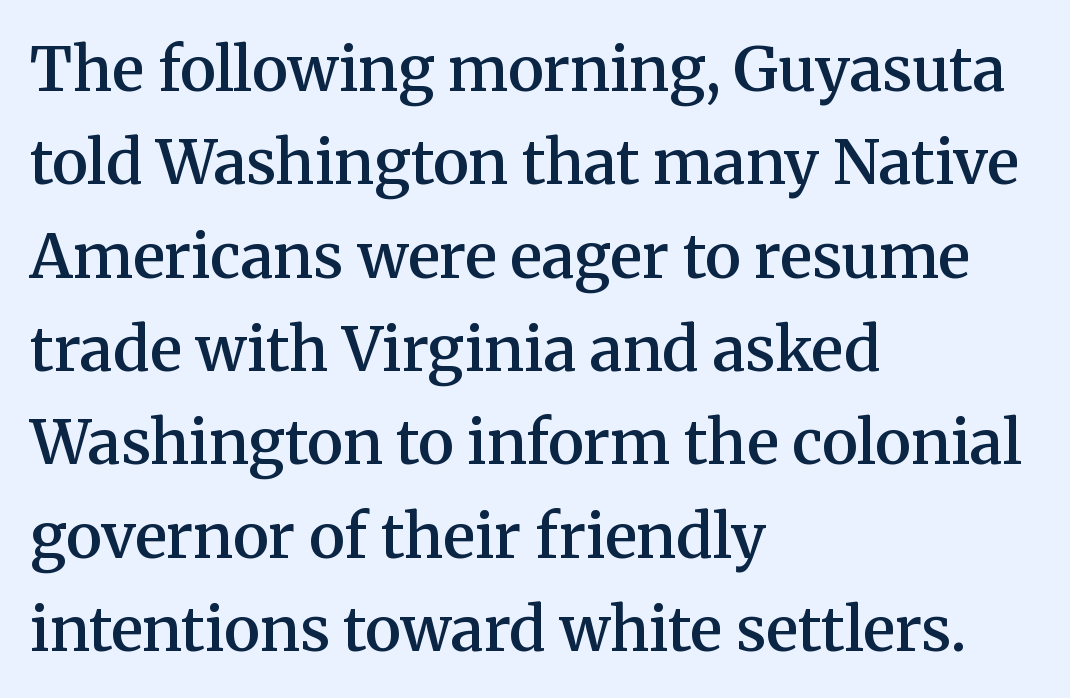
Unmarked baselines from the first word to the last. The tracking reads as untouched default to a designer's eye. Character widths vary here, with narrow letters taking less room than wide ones. A fair bit of extra ink — the face is semibold, not bold.
